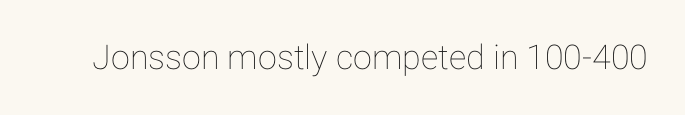
{"italic": "no", "width": "normal", "stroke_contrast": "low", "x_height": "medium", "monospaced": "no", "underline": "no", "letter_spacing": "normal", "letter_spacing_em": 0.0, "glyph_px": 34}
